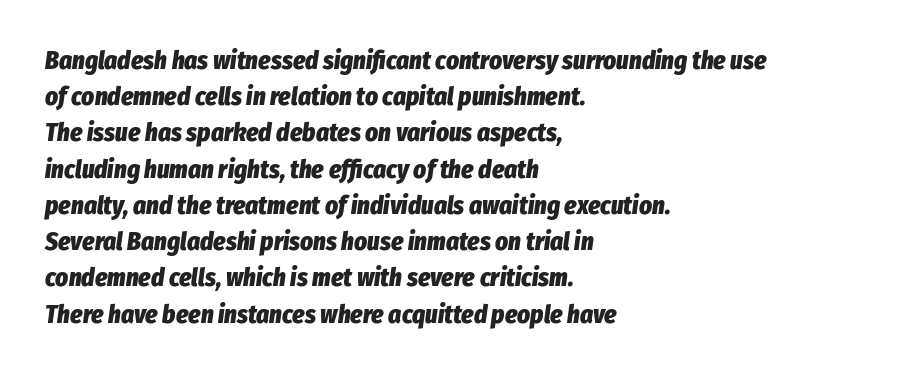
{"italic": "yes", "lean": "right", "slant_degrees": 8, "bold": "yes", "underline": "no", "align": "left", "line_spacing": "normal", "line_spacing_ratio": 1.45, "letter_spacing": "normal", "letter_spacing_em": 0.0, "glyph_px": 25}
